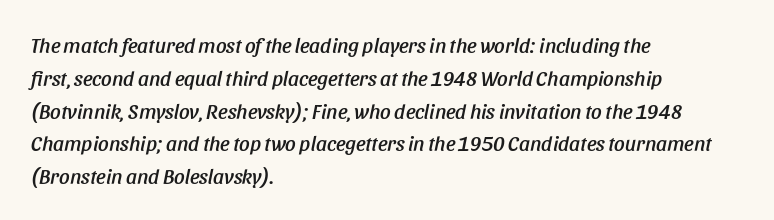
Q: Is the text italic (slanted)? A: Yes, it leans right by about 11 degrees.
Q: Is the text underlined? A: No.
Q: How is the paragraph aligned? A: Left-aligned.
Q: Is the spacing between letters normal or unusually wide? A: Normal.
Q: Is the spacing between lines tight, normal or loose? A: Normal.
